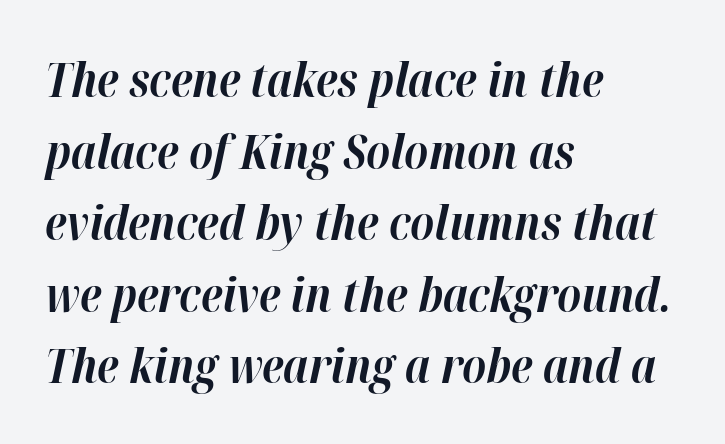
{"italic": "yes", "lean": "right", "slant_degrees": 12, "bold": "yes", "weight": "bold", "width": "normal", "stroke_contrast": "high", "x_height": "medium", "monospaced": "no", "underline": "no", "align": "left", "line_spacing": "normal", "line_spacing_ratio": 1.49, "letter_spacing": "normal", "letter_spacing_em": 0.0, "glyph_px": 48}
